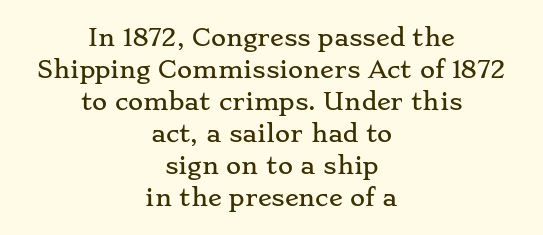
The image shows 23 px text type, upright; set centered, normal line spacing (1.39x), normal letter spacing, not underlined.
